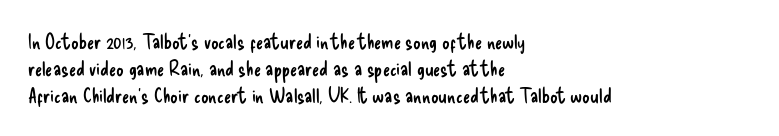
The image shows 21 px text type, upright; set left-aligned, normal line spacing (1.28x), normal letter spacing, not underlined.
